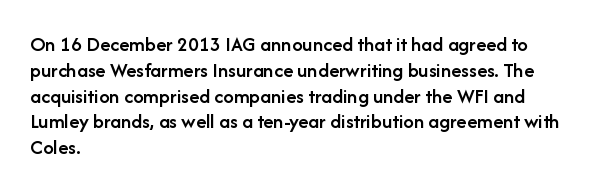
The image shows 21 px text type, upright; set left-aligned, line spacing 1.23x, normal letter spacing, not underlined.
